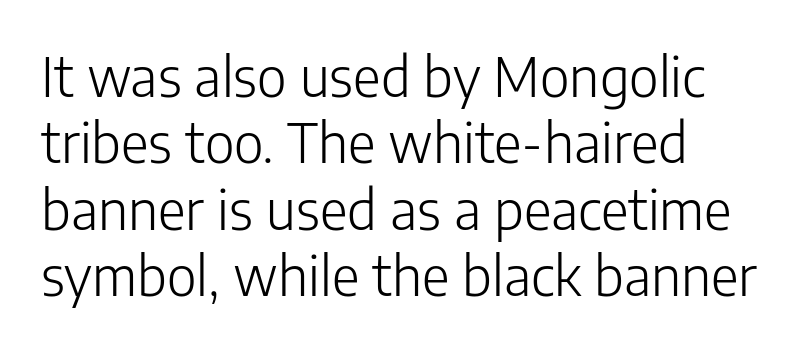
Reading down the block, your eye returns to a fixed left position each line. Descenders are the only things crossing below the line. The passage shown has conventional tracking throughout. Think of a printed novel: that variable character pitch is what you see here. The rendering shows plain stroke endings on the letterforms — a sans-serif design.
